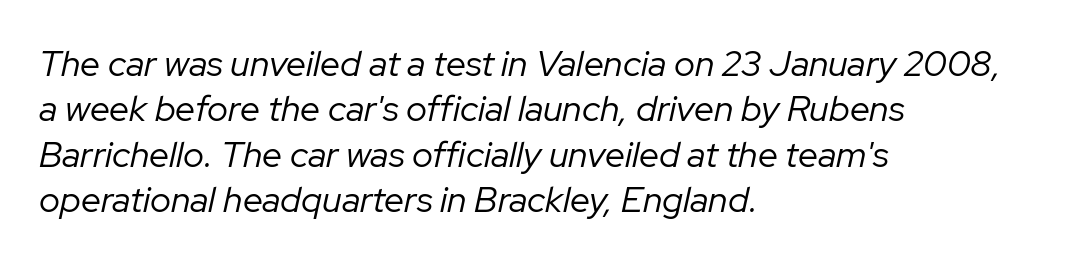
Q: Is the text bold? A: No.
Q: Is the text italic (slanted)? A: Yes, it leans right by about 12 degrees.
Q: Is the text underlined? A: No.
Q: How is the paragraph aligned? A: Left-aligned.
Q: Is the spacing between letters normal or unusually wide? A: Normal.
Q: Is the spacing between lines tight, normal or loose? A: Normal.
Q: Width (condensed, normal, or wide)? A: Normal.
Q: Stroke contrast? A: Low.
Q: x-height? A: Medium.
Q: Monospaced? A: No.
